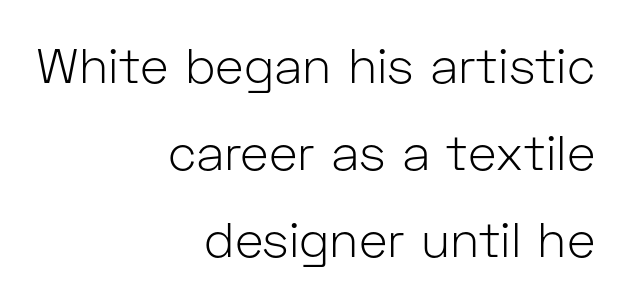
The image shows 49 px light sans-serif type, upright; set right-aligned, line spacing 1.78x, normal letter spacing, not underlined; low stroke contrast and a medium x-height.
